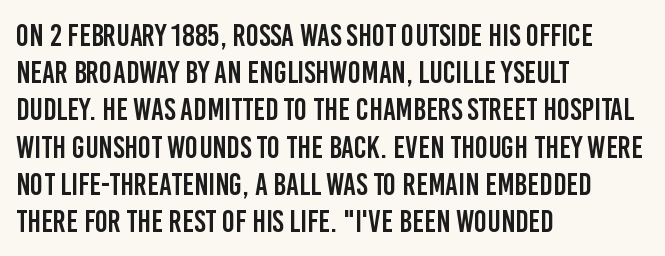
The image shows 31 px condensed sans-serif type, upright; set left-aligned, line spacing 1.2x, normal letter spacing, not underlined; low stroke contrast and a large x-height.
